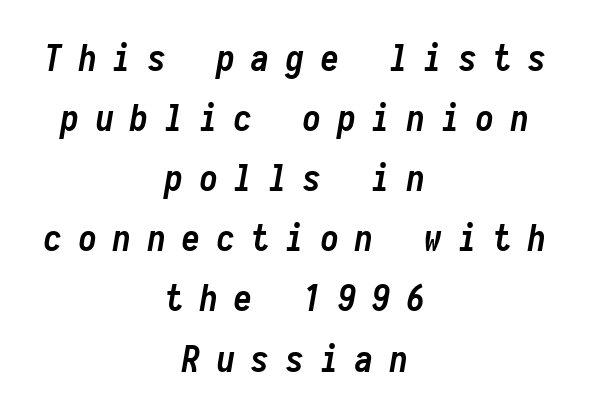
Q: Is the text bold? A: Yes.
Q: Is the text italic (slanted)? A: Yes, it leans right by about 10 degrees.
Q: Is the text underlined? A: No.
Q: How is the paragraph aligned? A: Centered.
Q: Is the spacing between letters normal or unusually wide? A: Unusually wide.
Q: Is the spacing between lines tight, normal or loose? A: Normal.
Q: Width (condensed, normal, or wide)? A: Condensed.
Q: Stroke contrast? A: Low.
Q: x-height? A: Medium.
Q: Monospaced? A: Yes.
